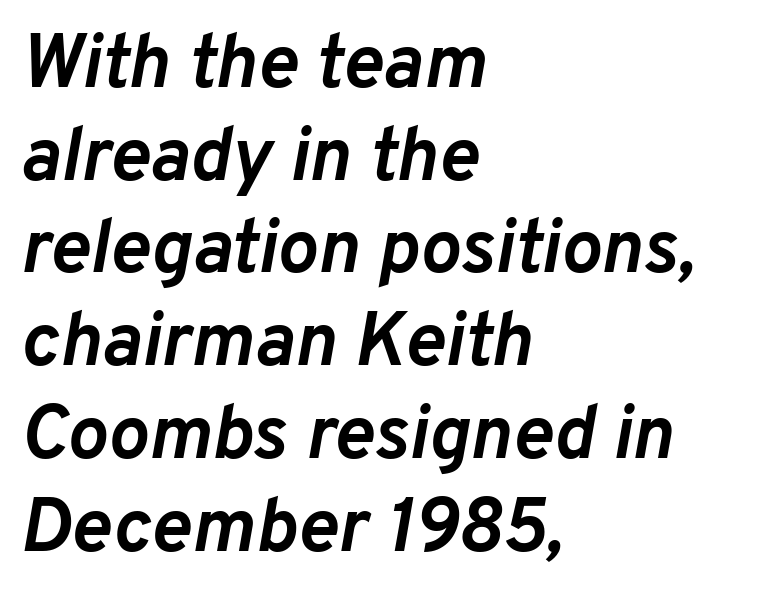
Q: Is the text bold? A: Yes.
Q: Is the text italic (slanted)? A: Yes, it leans right by about 10 degrees.
Q: Is the text underlined? A: No.
Q: How is the paragraph aligned? A: Left-aligned.
Q: Is the spacing between letters normal or unusually wide? A: Normal.
Q: Width (condensed, normal, or wide)? A: Normal.
Q: Stroke contrast? A: Low.
Q: x-height? A: Medium.
Q: Monospaced? A: No.
